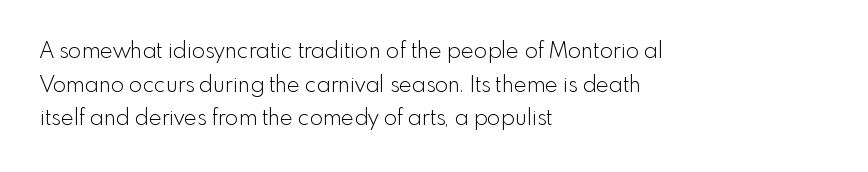
{"italic": "no", "bold": "no", "underline": "no", "align": "left", "line_spacing": "normal", "line_spacing_ratio": 1.53, "letter_spacing": "normal", "letter_spacing_em": 0.0, "glyph_px": 22}
